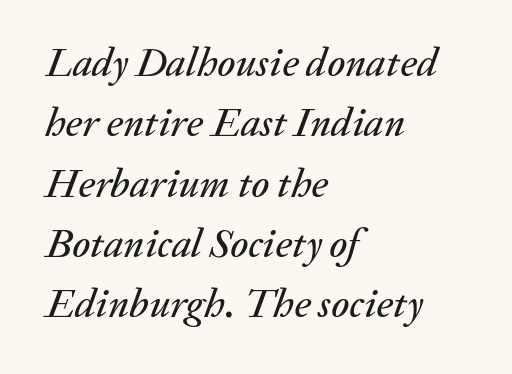
The image shows 41 px text type, italic (leaning right); set left-aligned, normal line spacing (1.47x), normal letter spacing, not underlined; medium stroke contrast and a medium x-height.
